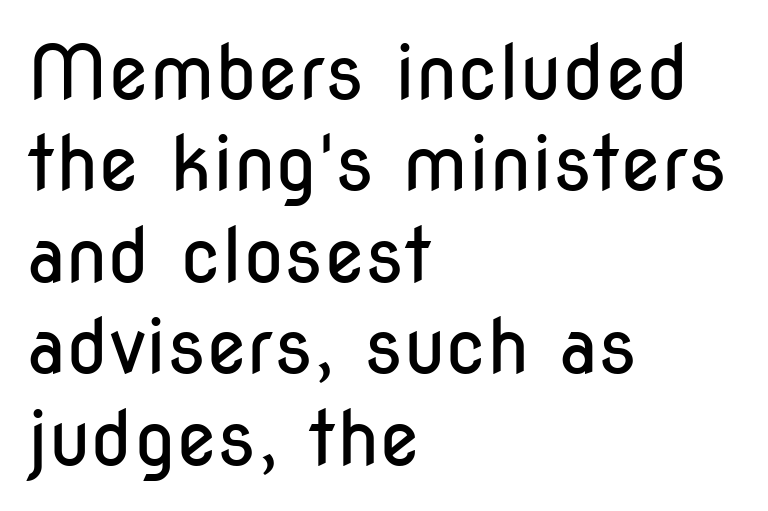
No extra ink here — the face is not bold. The paragraph has a hard left edge and a soft right edge. The specimen omits any rule beneath the text block's lines. This is the regular roman posture of the typeface.
